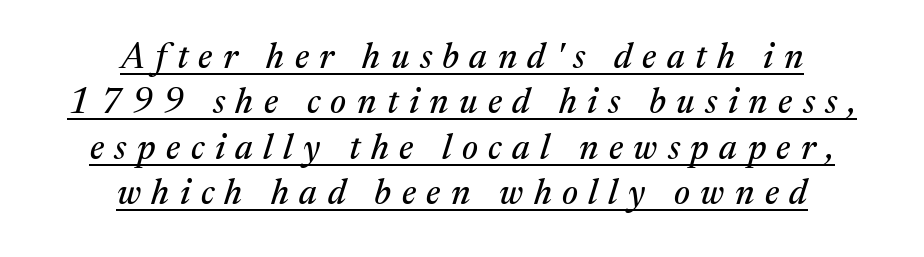
Q: Is the text italic (slanted)? A: Yes, it leans right by about 17 degrees.
Q: Is the typeface a serif or a sans-serif typeface? A: Serif.
Q: Is the text underlined? A: Yes.
Q: How is the paragraph aligned? A: Centered.
Q: Is the spacing between letters normal or unusually wide? A: Unusually wide.
Q: Is the spacing between lines tight, normal or loose? A: Normal.
Q: Width (condensed, normal, or wide)? A: Normal.
Q: Stroke contrast? A: Medium.
Q: x-height? A: Medium.
Q: Monospaced? A: No.
